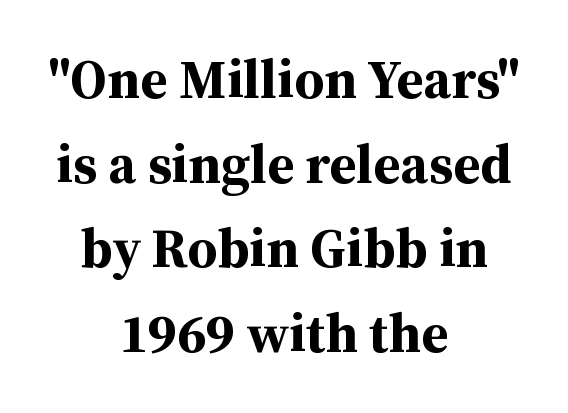
The image shows 55 px bold serif type, upright; set centered, normal line spacing (1.54x), normal letter spacing, not underlined; medium stroke contrast and a medium x-height.
